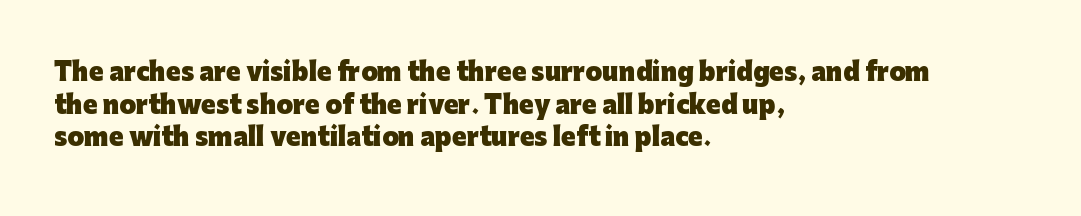
The rendering uses a moderate line-height, typical for paragraphs. The typography opts for an upright posture over an oblique one. Each word holds together tightly as a unit, with standard inter-letter gaps. Left-aligned paragraph, ragged on the right. The sample has been set heavy, in full bold. The string is rendered with underlining switched off.
